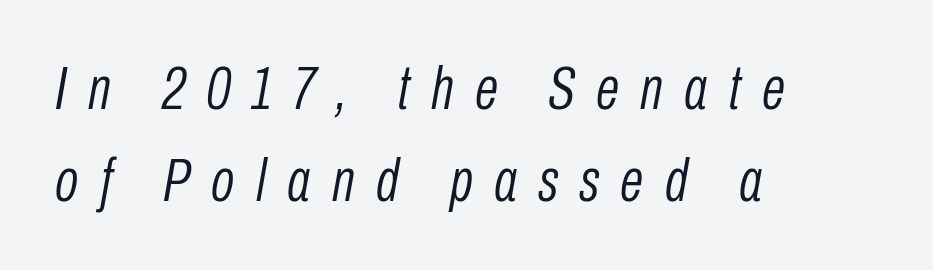
Q: Is the text bold? A: No.
Q: Is the text italic (slanted)? A: Yes, it leans right by about 10 degrees.
Q: Is the text underlined? A: No.
Q: How is the paragraph aligned? A: Left-aligned.
Q: Is the spacing between letters normal or unusually wide? A: Unusually wide.
Q: Is the spacing between lines tight, normal or loose? A: Normal.
Q: Width (condensed, normal, or wide)? A: Condensed.
Q: Stroke contrast? A: Low.
Q: x-height? A: Medium.
Q: Monospaced? A: No.
